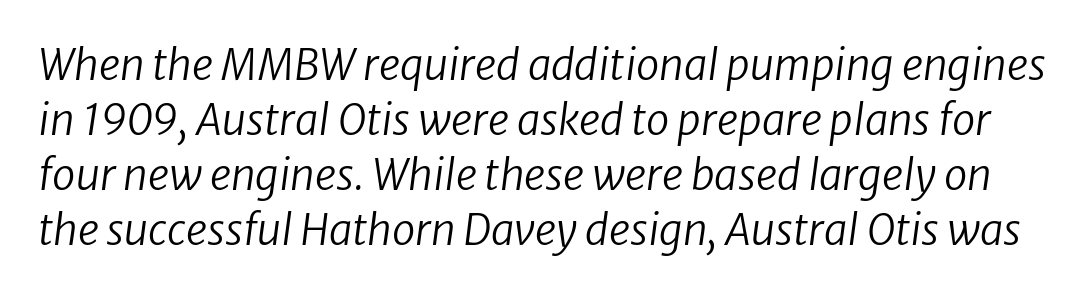
Spacing verdict: proportional, widths tailored to each character. The glyphs in this specimen are sans serif. The letterforms sit shoulder to shoulder at normal distance. Lines of text with bare space underneath.
